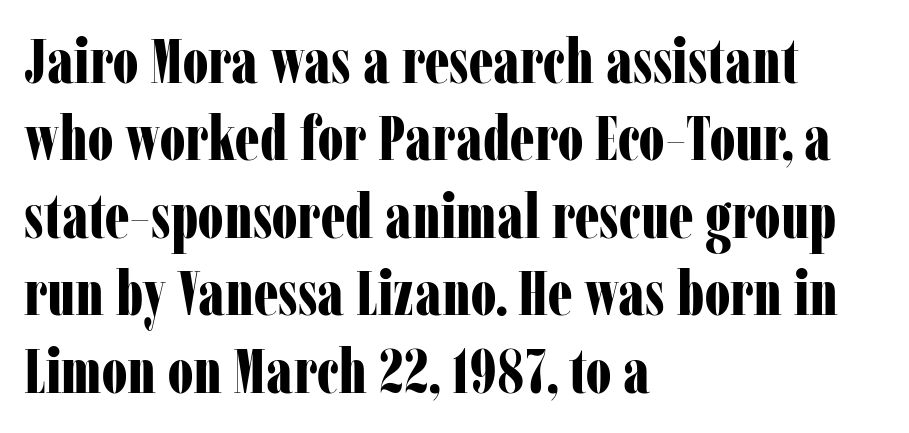
Font category for this specimen: serif. Do the characters align in a grid? No, the font is proportional. Alignment: flush left. In terms of letterspacing, this is plain default setting. Any mark beneath the type? The region is blank.
